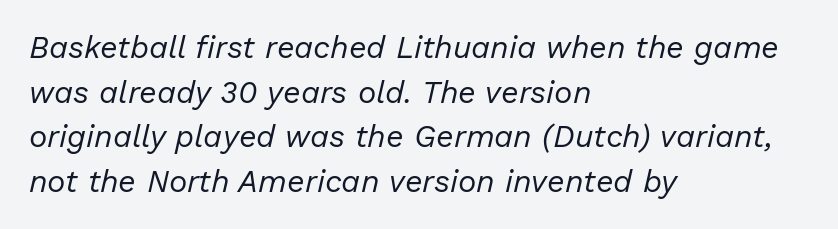
The image shows 31 px regular-weight type, italic (leaning right); set left-aligned, normal line spacing (1.44x), normal letter spacing, not underlined; low stroke contrast and a medium x-height.
